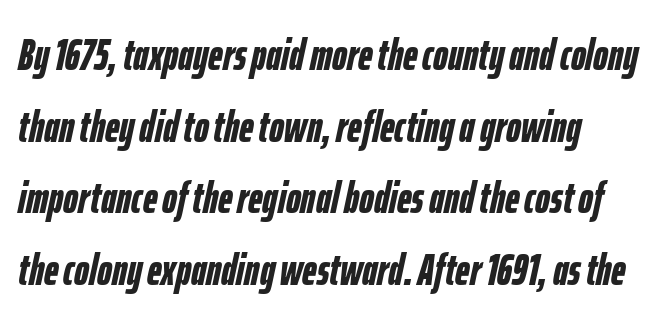
The sample has been set heavy, in full bold. Anything drawn beneath the words? Only blank space. Reading down the column, the eye jumps a familiar distance to each next line. Standard letterfit; no display-style spreading of the glyphs. Here the designer chose a conventional face with non-uniform glyph widths. Italic? Definitely — the glyphs are oblique.
